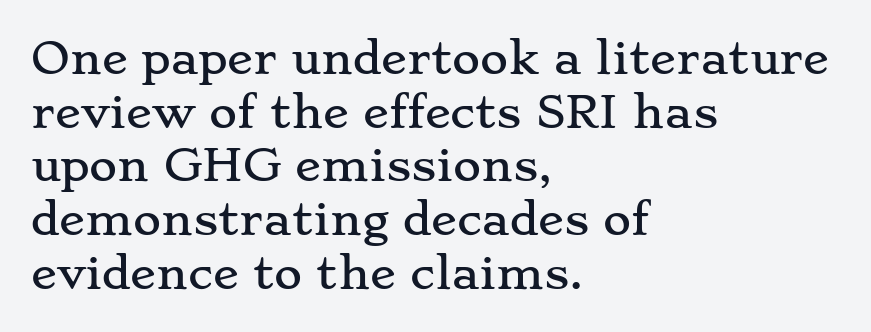
The image shows 43 px wide serif type, upright; set left-aligned, normal line spacing (1.25x), normal letter spacing, not underlined; low stroke contrast and a small x-height.
